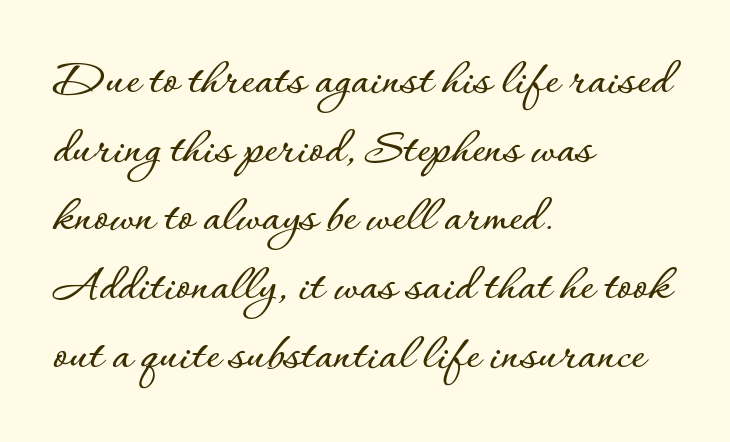
The image shows 52 px text type; set left-aligned, normal line spacing (1.32x), normal letter spacing, not underlined; low stroke contrast and a small x-height.
